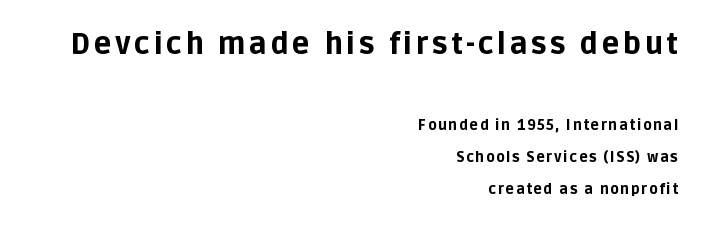
Q: Is the text bold? A: Yes.
Q: Is the text italic (slanted)? A: No, it is upright.
Q: Is the typeface a serif or a sans-serif typeface? A: Sans-serif.
Q: Is the text underlined? A: No.
Q: How is the paragraph aligned? A: Right-aligned.
Q: Is the spacing between lines tight, normal or loose? A: Loose.
Q: Which block of text is set in a larger size, the first (top) or the second (bottom)? A: The first (top) one.
Q: Width (condensed, normal, or wide)? A: Normal.
Q: Stroke contrast? A: Low.
Q: x-height? A: Large.
Q: Monospaced? A: No.
